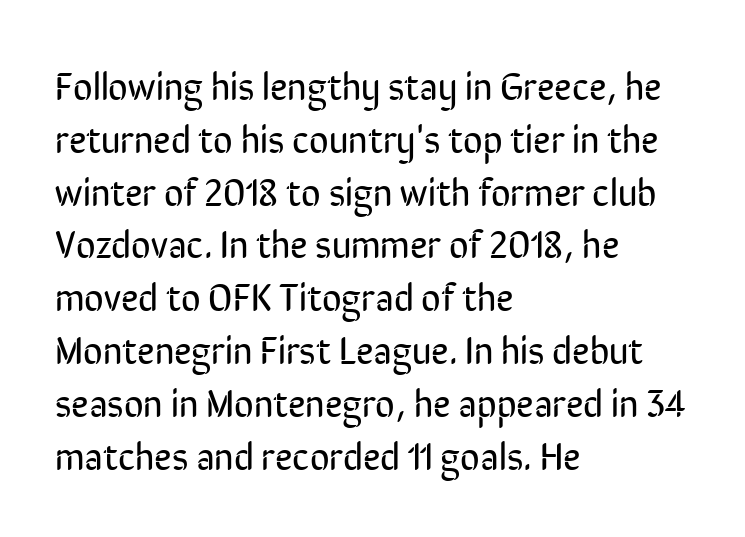
This is the regular roman posture of the typeface. Honestly, the letter spacing is just normal — you wouldn't notice it. Think standard paragraph weight, or any step lighter than that. Has an underline been added? It has not. The letters carry no serifs — their stems end cleanly without finishing strokes.
